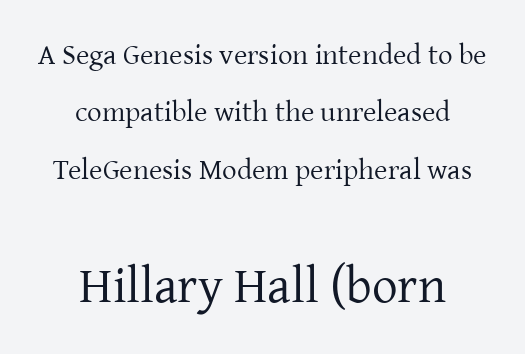
{"serif": "yes", "italic": "no", "bold": "no", "weight": "regular", "width": "normal", "stroke_contrast": "low", "x_height": "medium", "monospaced": "no", "underline": "no", "align": "center", "line_spacing": "loose", "line_spacing_ratio": 1.98, "letter_spacing": "normal", "letter_spacing_em": 0.0, "larger_block": "second", "size_ratio": 1.76, "glyph_px": 51}
